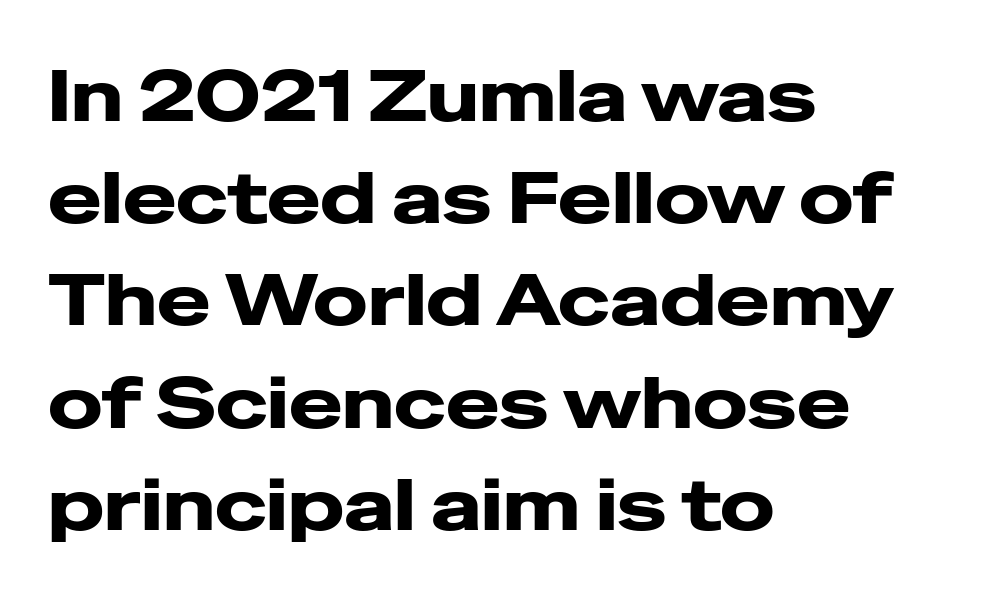
Q: Is the text italic (slanted)? A: No, it is upright.
Q: Is the typeface a serif or a sans-serif typeface? A: Sans-serif.
Q: Is the text underlined? A: No.
Q: How is the paragraph aligned? A: Left-aligned.
Q: Is the spacing between letters normal or unusually wide? A: Normal.
Q: Is the spacing between lines tight, normal or loose? A: Normal.
Q: Width (condensed, normal, or wide)? A: Wide.
Q: Stroke contrast? A: Low.
Q: x-height? A: Medium.
Q: Monospaced? A: No.
